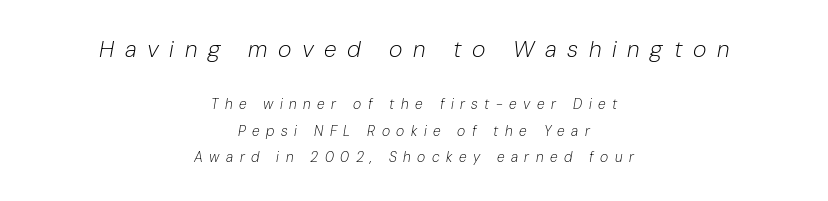
Q: Is the text bold? A: No.
Q: Is the text italic (slanted)? A: Yes, it leans right by about 10 degrees.
Q: Is the text underlined? A: No.
Q: How is the paragraph aligned? A: Centered.
Q: Is the spacing between letters normal or unusually wide? A: Unusually wide.
Q: Which block of text is set in a larger size, the first (top) or the second (bottom)? A: The first (top) one.
